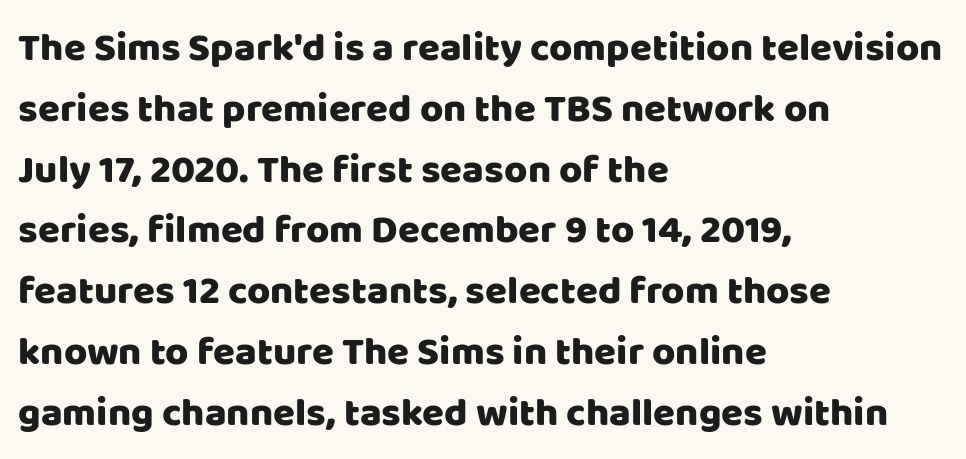
Beneath every word, the page is bare. Do the characters align in a grid? No, the font is proportional. A roman cut, with each character standing at attention. Look at the tracking — it's just the regular setting, nothing added.
